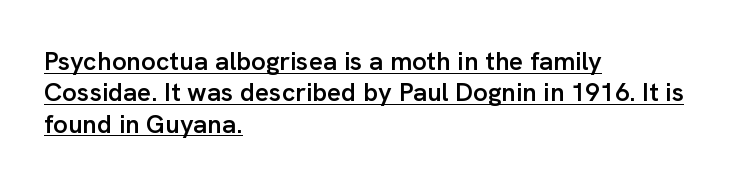
Q: Is the text bold? A: Semi-bold.
Q: Is the text italic (slanted)? A: No, it is upright.
Q: Is the text underlined? A: Yes.
Q: How is the paragraph aligned? A: Left-aligned.
Q: Is the spacing between letters normal or unusually wide? A: Normal.
